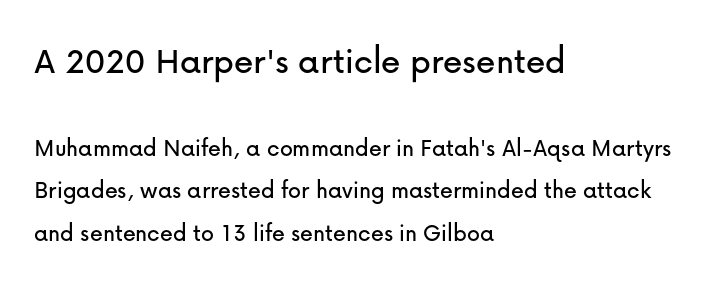
The image shows 39 px sans-serif type, upright; set left-aligned, normal line spacing (1.65x), normal letter spacing, not underlined; the first (top) block is 1.5x larger; low stroke contrast and a medium x-height.
